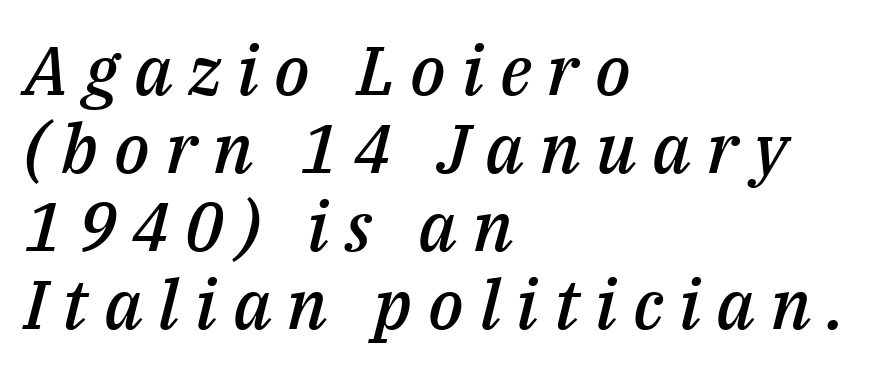
Q: Is the text bold? A: Semi-bold.
Q: Is the text italic (slanted)? A: Yes, it leans right by about 14 degrees.
Q: Is the text underlined? A: No.
Q: How is the paragraph aligned? A: Left-aligned.
Q: Is the spacing between letters normal or unusually wide? A: Unusually wide.
Q: Is the spacing between lines tight, normal or loose? A: Tight.
Q: Width (condensed, normal, or wide)? A: Normal.
Q: Stroke contrast? A: Medium.
Q: x-height? A: Medium.
Q: Monospaced? A: No.
